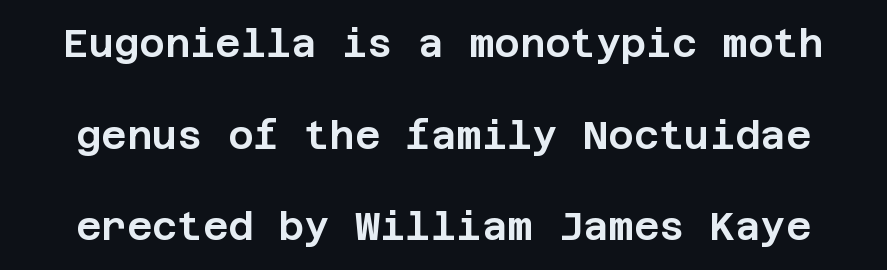
The image shows 39 px sans-serif type, upright; set loose line spacing (2.35x), normal letter spacing, not underlined; low stroke contrast and a large x-height.
